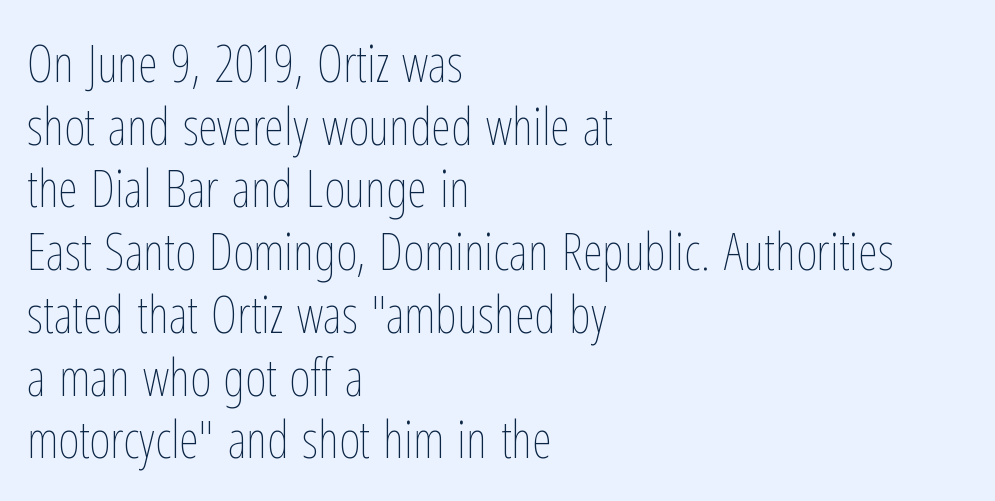
Quick note: underline off. Compared with typical body copy, the letter spacing here is the same. The letters advance in unequal steps, a hallmark of proportional type. Rendered with straight, roman letterforms.
